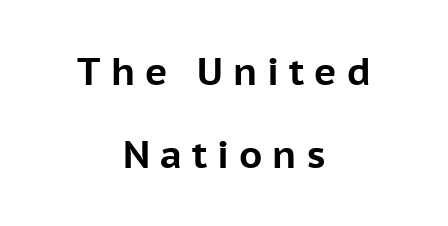
Posture: upright roman. Varying glyph widths throughout — classic text-font behaviour. Heavy-handed strokes throughout: this text is bold. Is there much room between lines? Yes — plenty of vertical air separates them.
